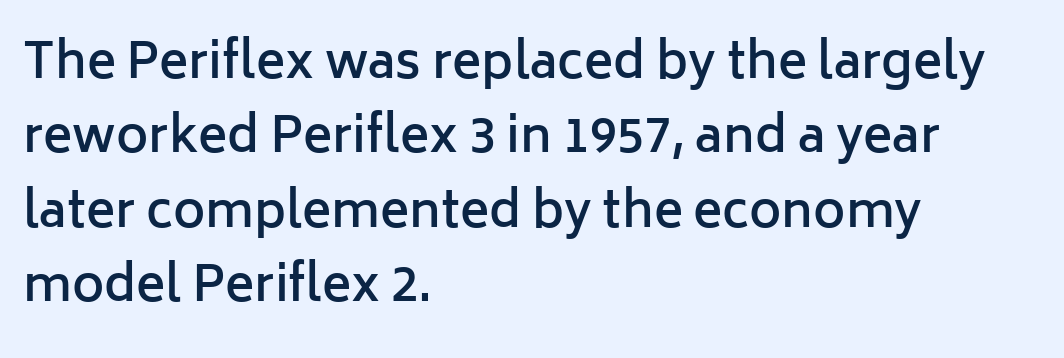
Line beginnings align vertically; line endings do not. The strokes are fattened partway — semibold, not bold. Characters follow at the spacing the type designer built in. This block has exactly the height ordinary leading produces. The area under the type is left untouched.
